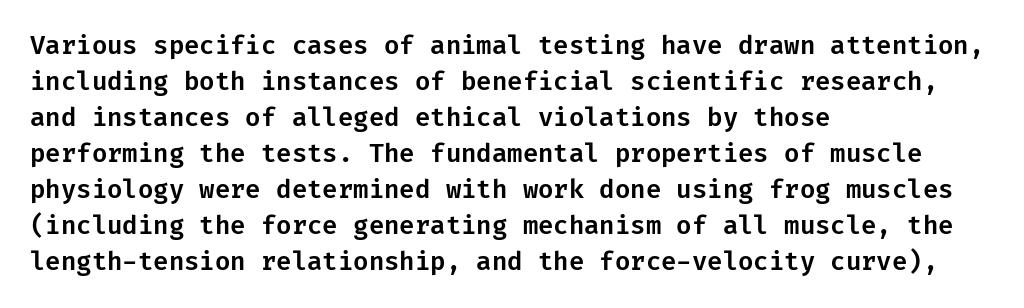
The image shows 25 px text type, upright; set left-aligned, normal line spacing (1.44x), normal letter spacing, not underlined.
